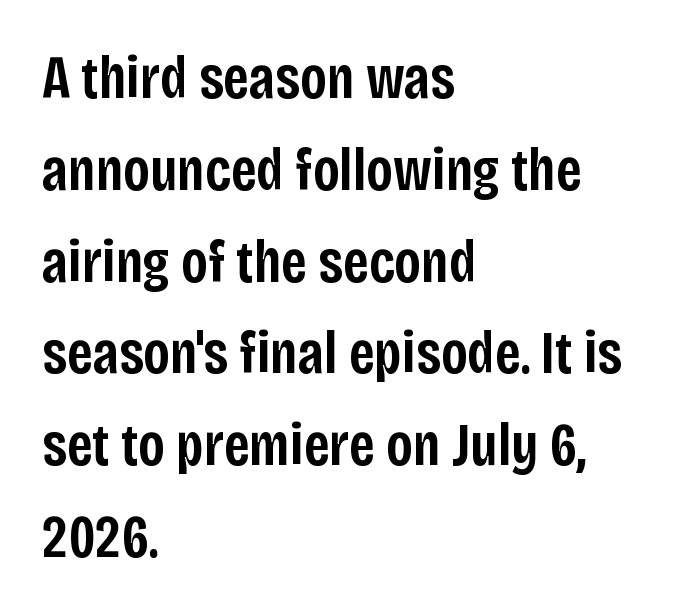
The image shows 60 px semibold, condensed sans-serif type, upright; set left-aligned, normal line spacing (1.53x), normal letter spacing, not underlined; low stroke contrast and a large x-height.
